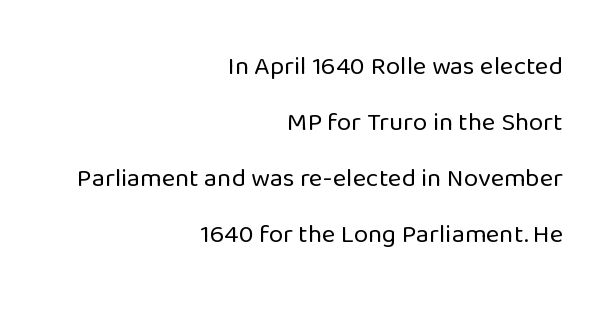
The image shows 26 px text type, upright; set right-aligned, loose line spacing (2.15x), normal letter spacing, not underlined.
